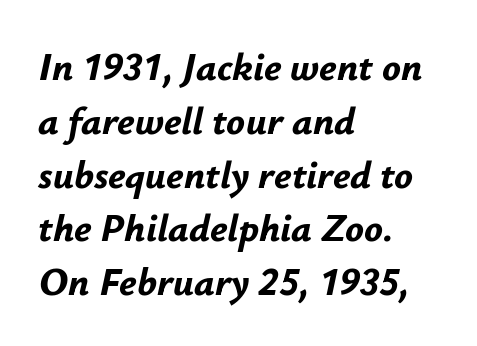
Q: Is the text bold? A: Yes.
Q: Is the text italic (slanted)? A: Yes, it leans right by about 12 degrees.
Q: Is the text underlined? A: No.
Q: How is the paragraph aligned? A: Left-aligned.
Q: Is the spacing between letters normal or unusually wide? A: Normal.
Q: Is the spacing between lines tight, normal or loose? A: Normal.
Q: Width (condensed, normal, or wide)? A: Normal.
Q: Stroke contrast? A: Low.
Q: x-height? A: Small.
Q: Monospaced? A: No.
